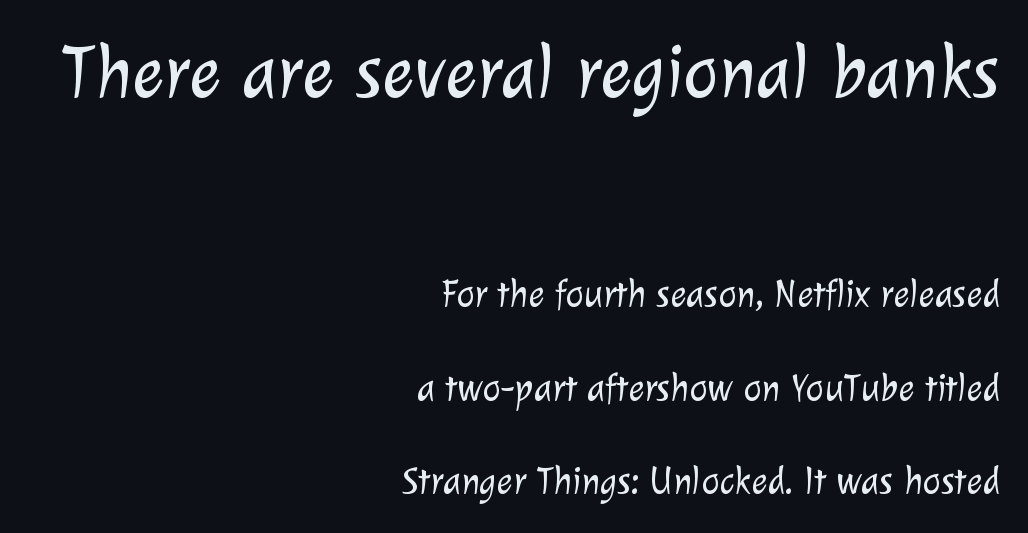
{"serif": "no", "bold": "no", "weight": "light", "width": "normal", "stroke_contrast": "low", "x_height": "medium", "monospaced": "no", "underline": "no", "align": "right", "line_spacing": "loose", "line_spacing_ratio": 2.46, "letter_spacing": "normal", "letter_spacing_em": 0.0, "larger_block": "first", "size_ratio": 1.97, "glyph_px": 75}
